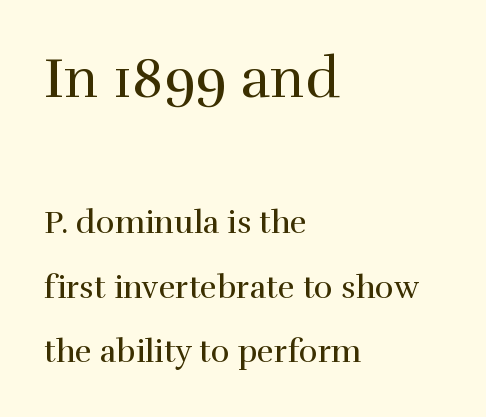
Vertical strokes here are truly vertical. Varying glyph widths throughout — classic text-font behaviour. This is not heavy type; no bold has been used. No word sits above an underline.
